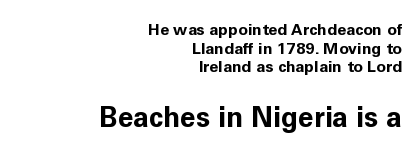
Does the type have serifs? No, each stem ends abruptly. Think of a printed novel: that variable character pitch is what you see here. These lines stack with their right ends in a neat column. Descenders are the only things crossing below the line. Top chunk: small. Bottom chunk: large. The face used here is rendered with its standard letterfit.
